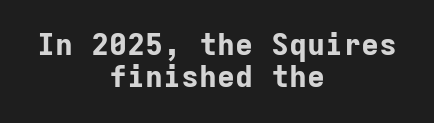
Note the uniform advance width — an 'i' takes as much space as an 'm'. The baseline area is clear. Is this a sans? Yes — the strokes have no serifs. You could call the tracking neutral — neither tight nor loose. The rag falls on both sides of this text block equally. Unlike italic type, these characters show no tilt at all.
